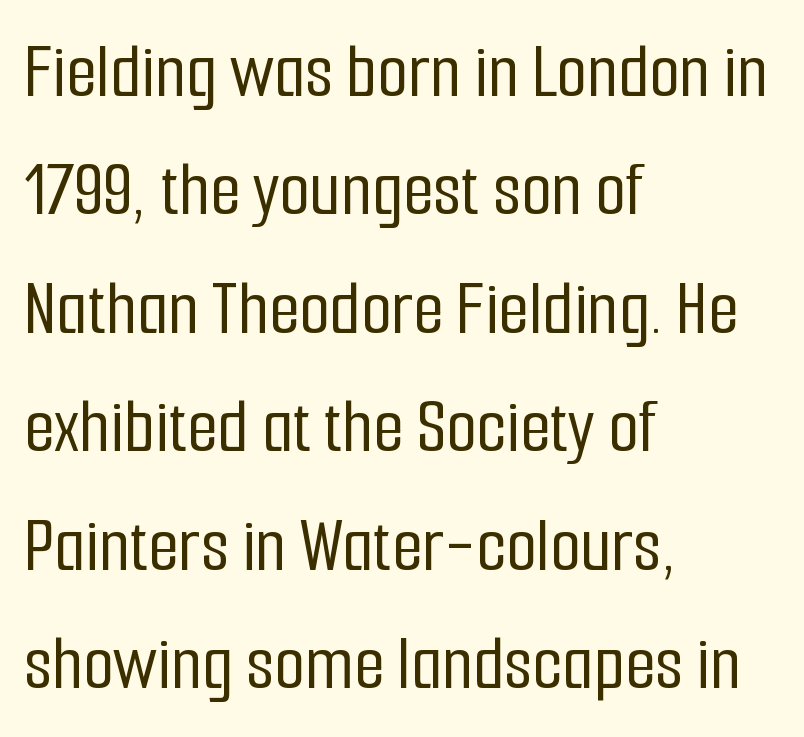
The lettering holds an erect, upright posture throughout. Quick note: interline space is typical. Horizontal alignment here is leftward, the default for most running prose. This sample uses plain, unmodified letter spacing. Descenders hang freely into open space. The passage shown is typed in a proportional face where columns would drift.
